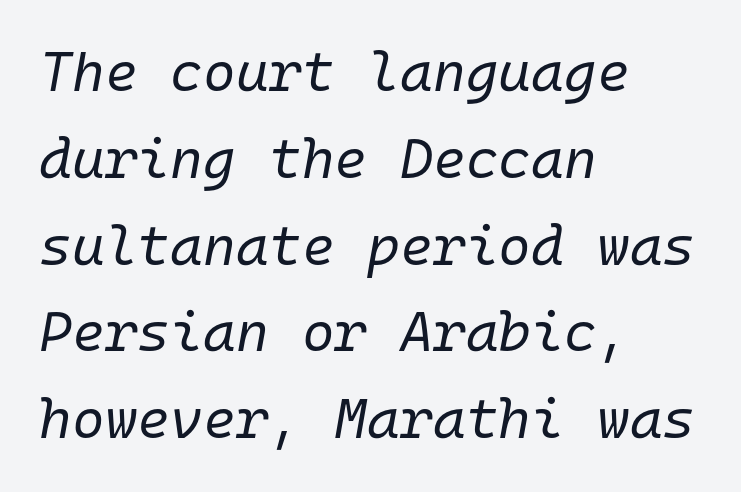
Q: Is the text bold? A: No.
Q: Is the text italic (slanted)? A: Yes, it leans right by about 10 degrees.
Q: Is the text underlined? A: No.
Q: How is the paragraph aligned? A: Left-aligned.
Q: Is the spacing between letters normal or unusually wide? A: Normal.
Q: Is the spacing between lines tight, normal or loose? A: Normal.
Q: Width (condensed, normal, or wide)? A: Normal.
Q: Stroke contrast? A: Low.
Q: x-height? A: Medium.
Q: Monospaced? A: Yes.
